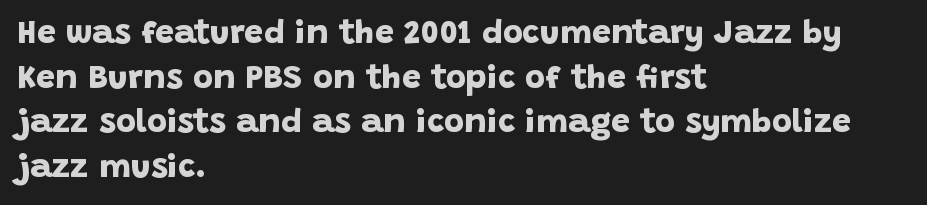
{"serif": "no", "bold": "yes", "weight": "bold", "width": "normal", "stroke_contrast": "low", "x_height": "large", "monospaced": "no", "underline": "no", "align": "left", "line_spacing": "normal", "line_spacing_ratio": 1.31, "letter_spacing": "normal", "letter_spacing_em": 0.0, "glyph_px": 34}
